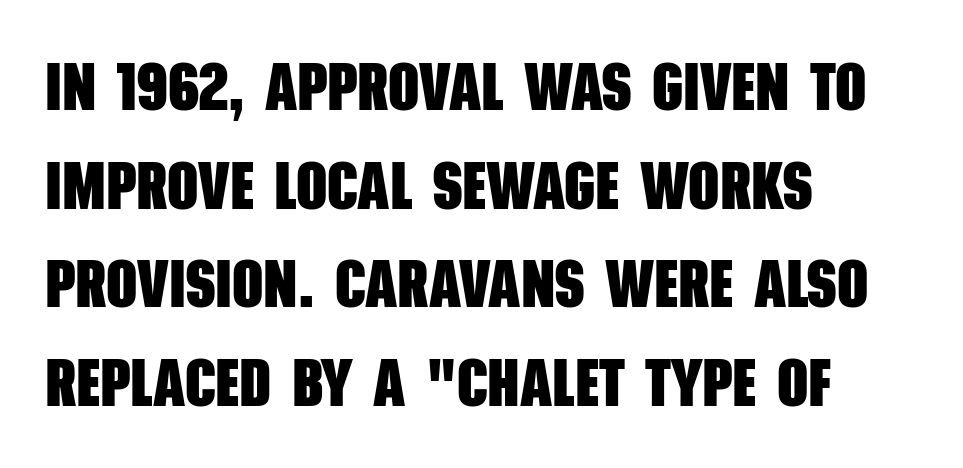
Q: Is the text bold? A: Yes.
Q: Is the typeface a serif or a sans-serif typeface? A: Sans-serif.
Q: Is the text underlined? A: No.
Q: How is the paragraph aligned? A: Left-aligned.
Q: Is the spacing between letters normal or unusually wide? A: Normal.
Q: Is the spacing between lines tight, normal or loose? A: Normal.
Q: Width (condensed, normal, or wide)? A: Condensed.
Q: Stroke contrast? A: Low.
Q: x-height? A: Large.
Q: Monospaced? A: No.
